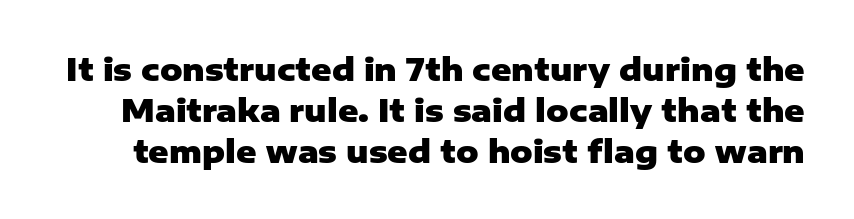
The letters advance in unequal steps, a hallmark of proportional type. Style check: upright. Examine the stroke ends and you'll find no serifs. Notice how thick the strokes are: this is what a full bold looks like.
